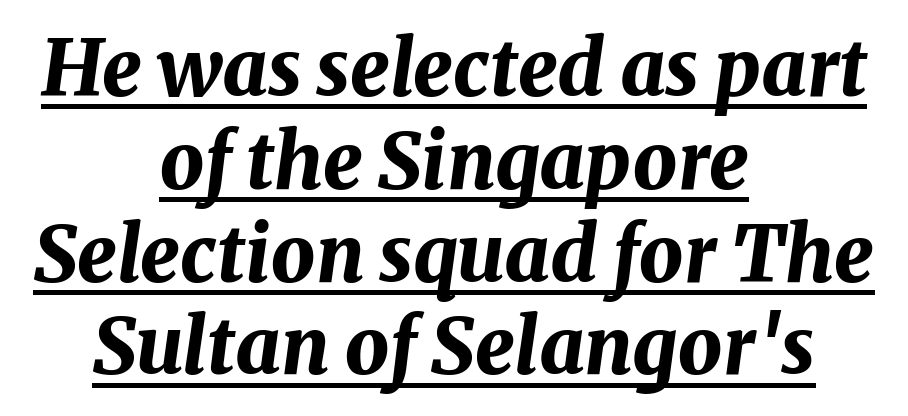
The image shows 78 px bold type, italic (leaning right); set centered, line spacing 1.19x, normal letter spacing, underlined; medium stroke contrast and a medium x-height.
